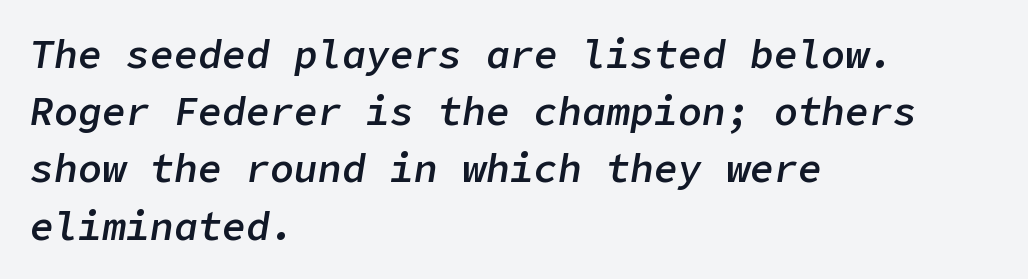
Quick note: interline space is typical. Caption: semibold face, moderately heavy strokes. The rendering keeps characters at their native spacing. Bare-footed words on every line. The axis of the letterforms is tilted away from vertical. Each line starts at the same left margin while the right side varies.
